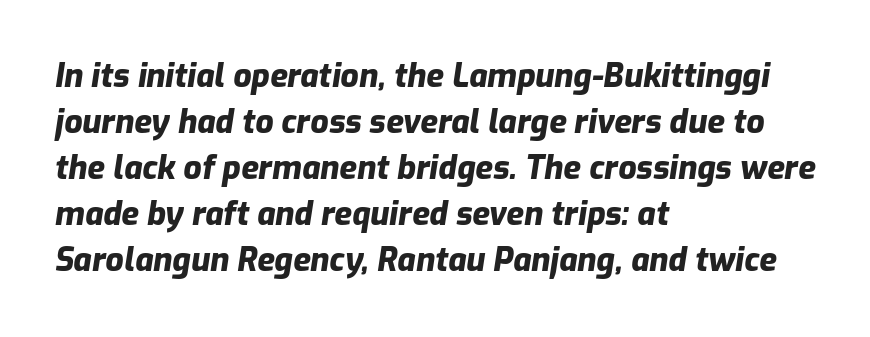
Q: Is the text bold? A: Yes.
Q: Is the text italic (slanted)? A: Yes, it leans right by about 9 degrees.
Q: Is the text underlined? A: No.
Q: How is the paragraph aligned? A: Left-aligned.
Q: Is the spacing between letters normal or unusually wide? A: Normal.
Q: Is the spacing between lines tight, normal or loose? A: Normal.
Q: Width (condensed, normal, or wide)? A: Normal.
Q: Stroke contrast? A: Low.
Q: x-height? A: Medium.
Q: Monospaced? A: No.
